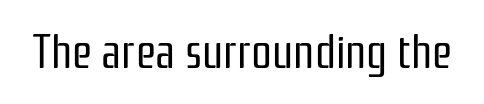
The image shows 46 px regular-weight, condensed sans-serif type, upright; set normal letter spacing, not underlined; low stroke contrast and a medium x-height.
